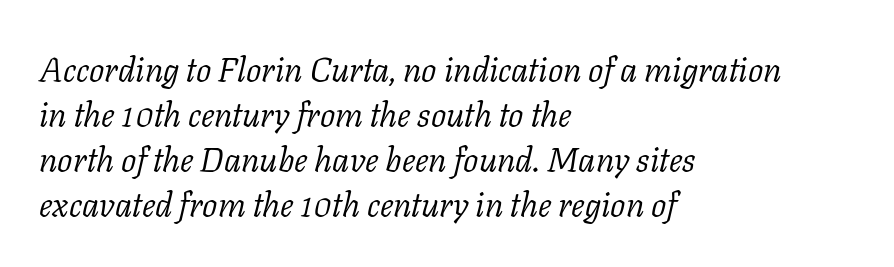
Q: Is the text bold? A: No.
Q: Is the text italic (slanted)? A: Yes, it leans right by about 11 degrees.
Q: Is the typeface a serif or a sans-serif typeface? A: Serif.
Q: Is the text underlined? A: No.
Q: How is the paragraph aligned? A: Left-aligned.
Q: Is the spacing between letters normal or unusually wide? A: Normal.
Q: Is the spacing between lines tight, normal or loose? A: Normal.
Q: Width (condensed, normal, or wide)? A: Normal.
Q: Stroke contrast? A: Low.
Q: x-height? A: Medium.
Q: Monospaced? A: No.
